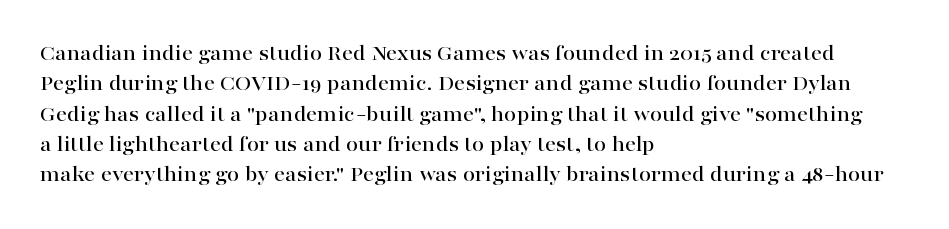
Descenders are the only things crossing below the line. The paragraph has a hard left edge and a soft right edge. Nothing unusual about the tracking: characters are spaced as the font intends. Vertically, the passage feels balanced, rows spaced as you'd expect. If you drew a line through each stem, it would be perfectly vertical.
